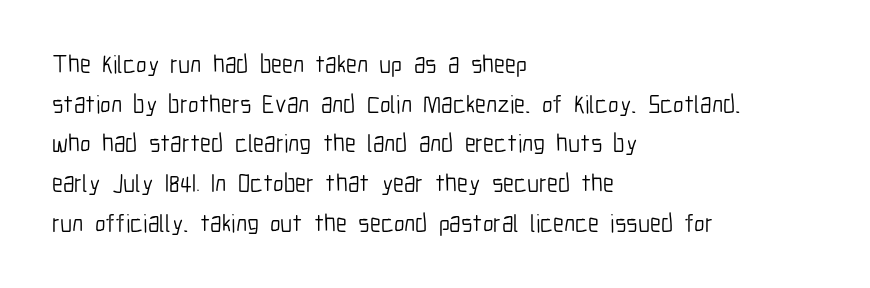
The image shows 25 px text type, upright; set left-aligned, normal line spacing (1.59x), normal letter spacing, not underlined.
